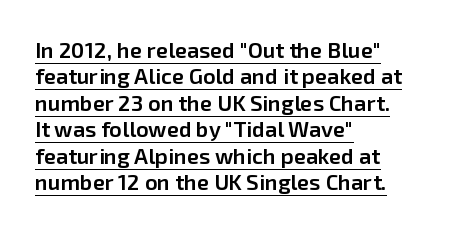
Q: Is the text bold? A: Semi-bold.
Q: Is the text italic (slanted)? A: No, it is upright.
Q: Is the text underlined? A: Yes.
Q: How is the paragraph aligned? A: Left-aligned.
Q: Is the spacing between letters normal or unusually wide? A: Normal.
